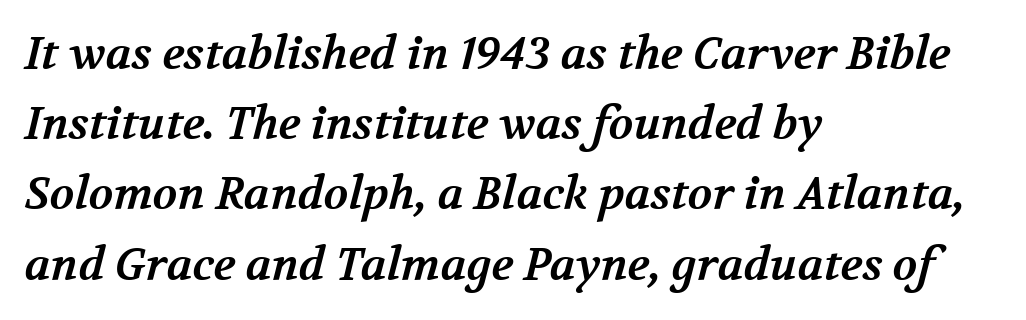
The image shows 45 px bold serif type; set left-aligned, normal line spacing (1.56x), normal letter spacing, not underlined; medium stroke contrast and a medium x-height.
